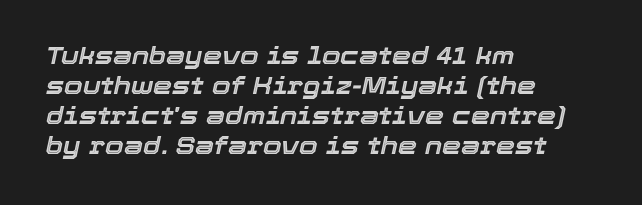
{"italic": "yes", "lean": "right", "slant_degrees": 12, "underline": "no", "align": "left", "line_spacing": "normal", "line_spacing_ratio": 1.25, "letter_spacing": "normal", "letter_spacing_em": 0.0, "glyph_px": 24}
